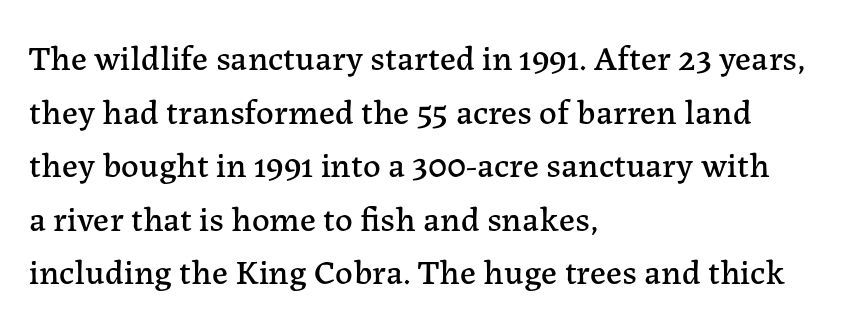
{"serif": "yes", "italic": "no", "width": "normal", "stroke_contrast": "low", "x_height": "medium", "monospaced": "no", "underline": "no", "align": "left", "line_spacing": "normal", "line_spacing_ratio": 1.53, "letter_spacing": "normal", "letter_spacing_em": 0.0, "glyph_px": 35}
